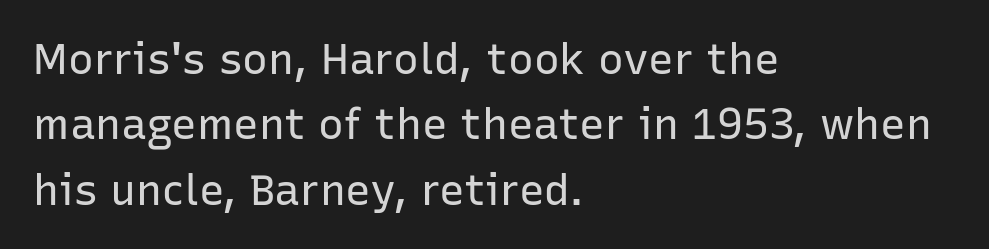
The image shows 43 px regular-weight sans-serif type, upright; set left-aligned, normal line spacing (1.52x), normal letter spacing, not underlined; low stroke contrast and a medium x-height.
